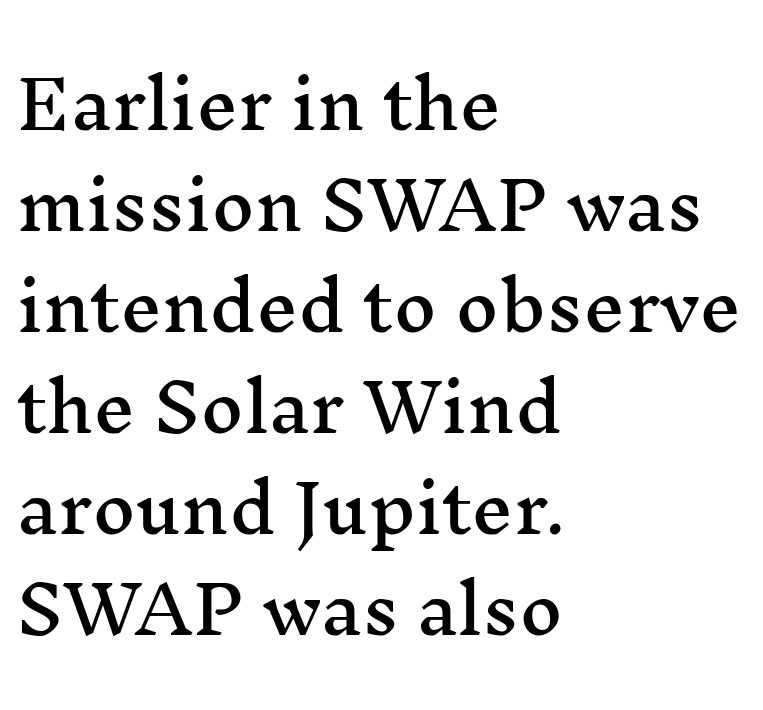
Descenders hang freely into open space. Type style note: has serifs. Posture: upright roman. Regular leading.
